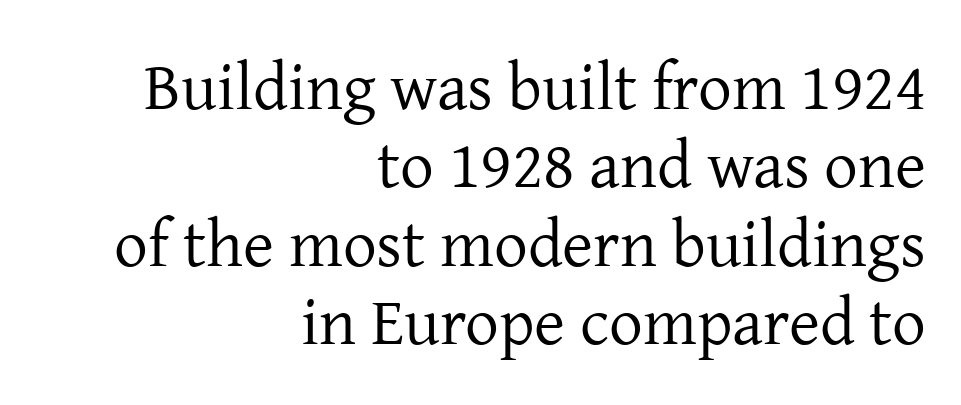
Q: Is the text bold? A: No.
Q: Is the text italic (slanted)? A: No, it is upright.
Q: Is the typeface a serif or a sans-serif typeface? A: Serif.
Q: Is the text underlined? A: No.
Q: How is the paragraph aligned? A: Right-aligned.
Q: Is the spacing between letters normal or unusually wide? A: Normal.
Q: Width (condensed, normal, or wide)? A: Normal.
Q: Stroke contrast? A: Low.
Q: x-height? A: Medium.
Q: Monospaced? A: No.
